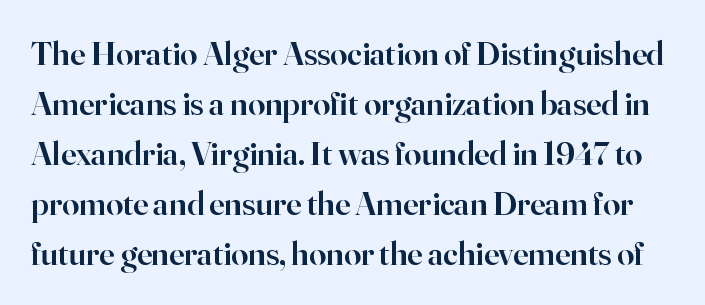
The image shows 34 px semibold serif type, upright; set normal line spacing (1.47x), normal letter spacing, not underlined; high stroke contrast and a small x-height.
